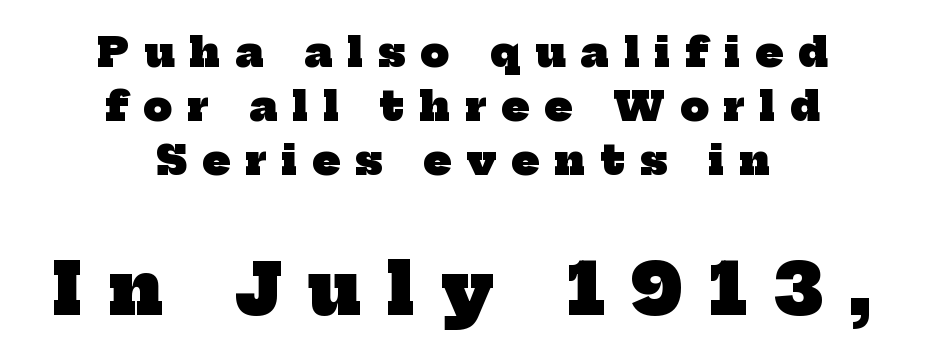
{"serif": "yes", "bold": "yes", "weight": "heavy", "width": "normal", "stroke_contrast": "low", "x_height": "medium", "monospaced": "no", "underline": "no", "align": "center", "line_spacing": "normal", "line_spacing_ratio": 1.35, "letter_spacing": "wide", "letter_spacing_em": 0.38, "larger_block": "second", "size_ratio": 1.75, "glyph_px": 70}
